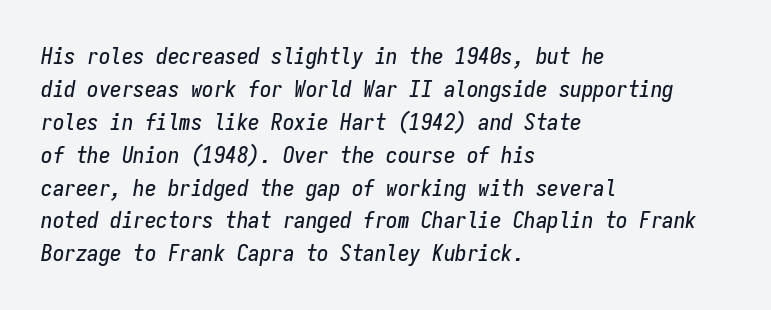
The image shows 23 px text type, italic (leaning right); set left-aligned, normal line spacing (1.43x), normal letter spacing, not underlined.
